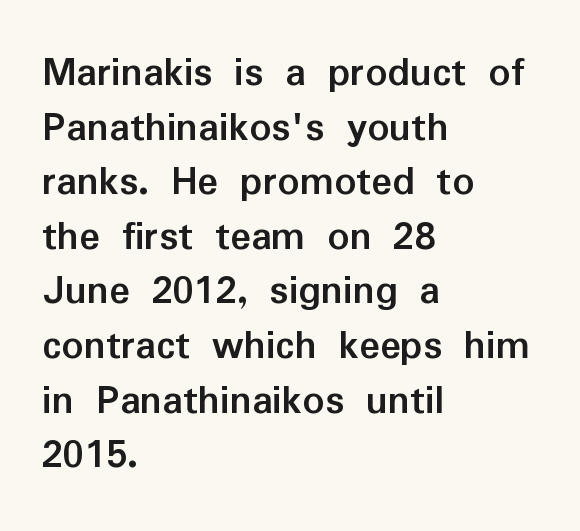
Are there feet on the stems? There aren't — it's a sans. Layout note: lines flush left. Rule under the text: the space is simply empty. The rendering keeps characters at their native spacing.
